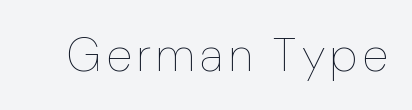
Is this a fixed-width face? No — the glyphs have proportional, varying widths. This is not heavy type; no bold has been used. Rendered with straight, roman letterforms. Any mark beneath the type? The region is blank.
